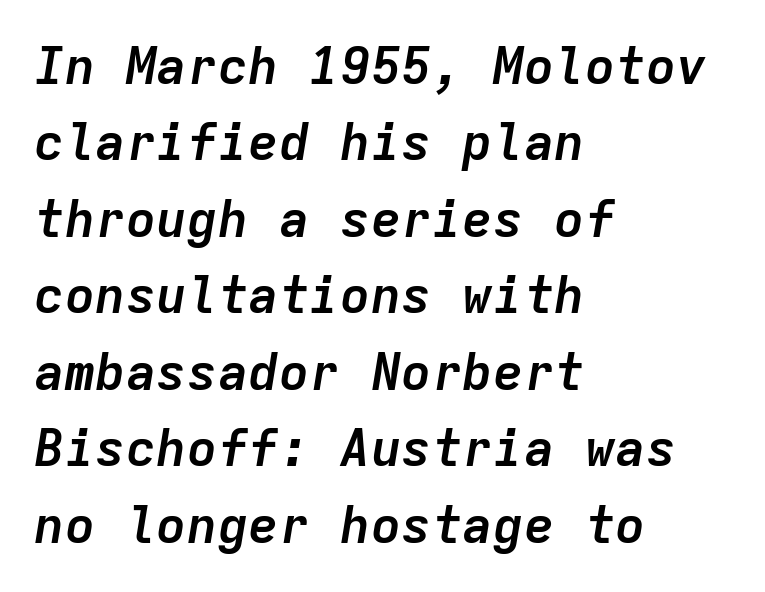
{"italic": "yes", "lean": "right", "slant_degrees": 9, "bold": "yes", "weight": "semibold", "width": "normal", "stroke_contrast": "low", "x_height": "medium", "monospaced": "yes", "underline": "no", "align": "left", "line_spacing": "normal", "line_spacing_ratio": 1.5, "letter_spacing": "normal", "letter_spacing_em": 0.0, "glyph_px": 51}
